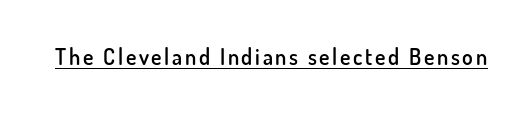
Q: Is the text bold? A: Semi-bold.
Q: Is the text italic (slanted)? A: No, it is upright.
Q: Is the text underlined? A: Yes.
